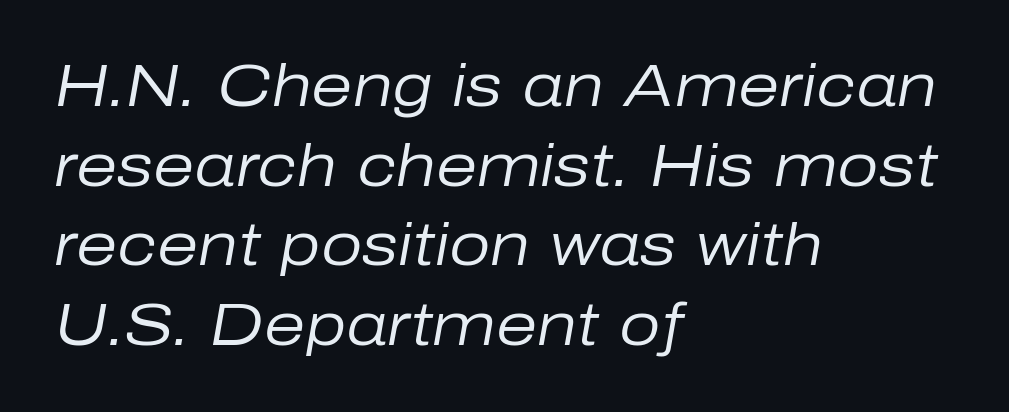
Q: Is the text bold? A: No.
Q: Is the text italic (slanted)? A: Yes, it leans right by about 10 degrees.
Q: Is the text underlined? A: No.
Q: How is the paragraph aligned? A: Left-aligned.
Q: Is the spacing between letters normal or unusually wide? A: Normal.
Q: Is the spacing between lines tight, normal or loose? A: Normal.
Q: Width (condensed, normal, or wide)? A: Normal.
Q: Stroke contrast? A: Low.
Q: x-height? A: Medium.
Q: Monospaced? A: No.
